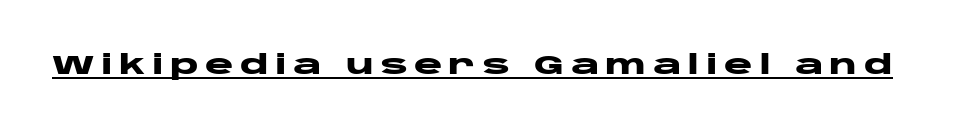
Q: Is the text bold? A: Yes.
Q: Is the text italic (slanted)? A: No, it is upright.
Q: Is the text underlined? A: Yes.
Q: Is the spacing between letters normal or unusually wide? A: Unusually wide.
